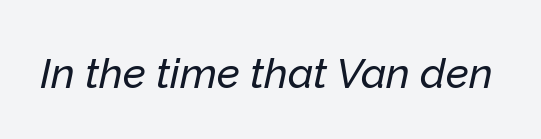
The image shows 42 px text type, italic (leaning right); set normal letter spacing, not underlined; low stroke contrast and a medium x-height.
